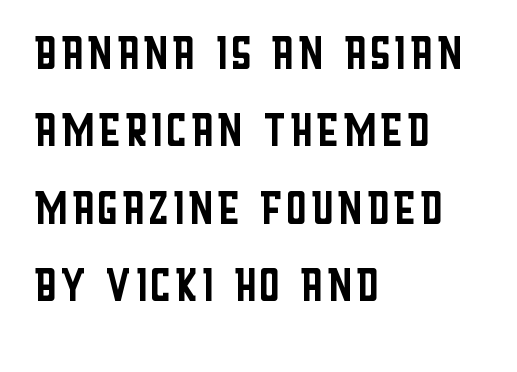
Q: Is the text bold? A: No.
Q: Is the text italic (slanted)? A: No, it is upright.
Q: Is the typeface a serif or a sans-serif typeface? A: Sans-serif.
Q: Is the text underlined? A: No.
Q: How is the paragraph aligned? A: Left-aligned.
Q: Is the spacing between letters normal or unusually wide? A: Normal.
Q: Is the spacing between lines tight, normal or loose? A: Normal.
Q: Width (condensed, normal, or wide)? A: Condensed.
Q: Stroke contrast? A: Low.
Q: x-height? A: Large.
Q: Monospaced? A: No.
